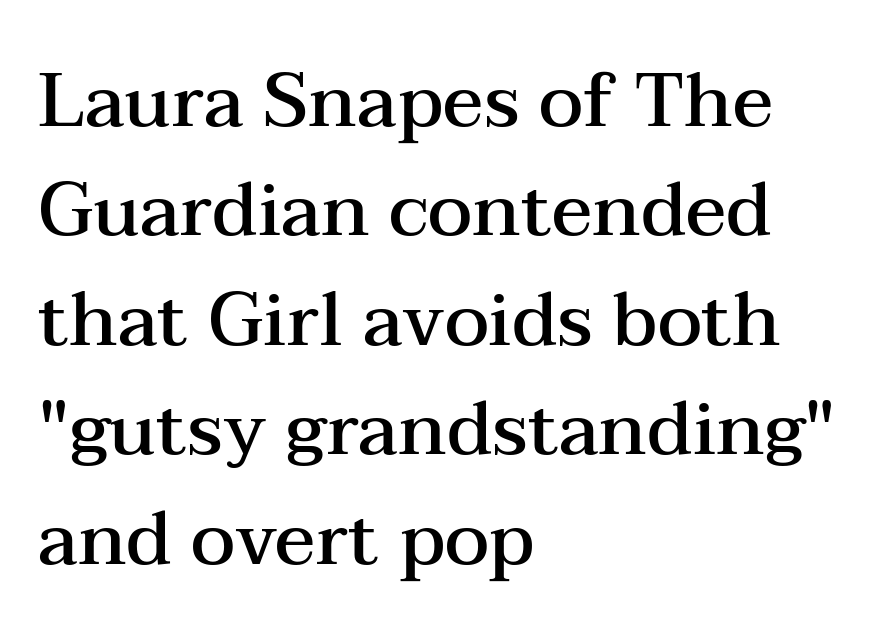
Q: Is the text bold? A: Semi-bold.
Q: Is the text italic (slanted)? A: No, it is upright.
Q: Is the typeface a serif or a sans-serif typeface? A: Serif.
Q: Is the text underlined? A: No.
Q: How is the paragraph aligned? A: Left-aligned.
Q: Is the spacing between letters normal or unusually wide? A: Normal.
Q: Is the spacing between lines tight, normal or loose? A: Normal.
Q: Width (condensed, normal, or wide)? A: Wide.
Q: Stroke contrast? A: Medium.
Q: x-height? A: Medium.
Q: Monospaced? A: No.
